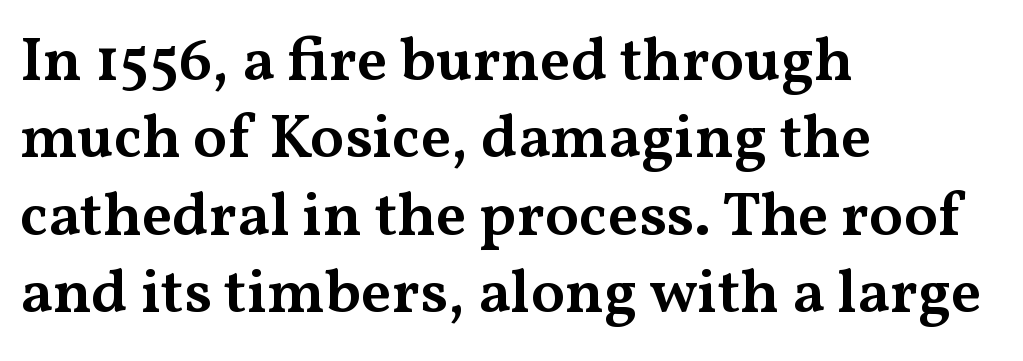
{"serif": "yes", "italic": "no", "bold": "semi", "weight": "semibold", "width": "wide", "stroke_contrast": "medium", "x_height": "medium", "monospaced": "no", "underline": "no", "align": "left", "line_spacing": "normal", "line_spacing_ratio": 1.25, "letter_spacing": "normal", "letter_spacing_em": 0.0, "glyph_px": 62}
